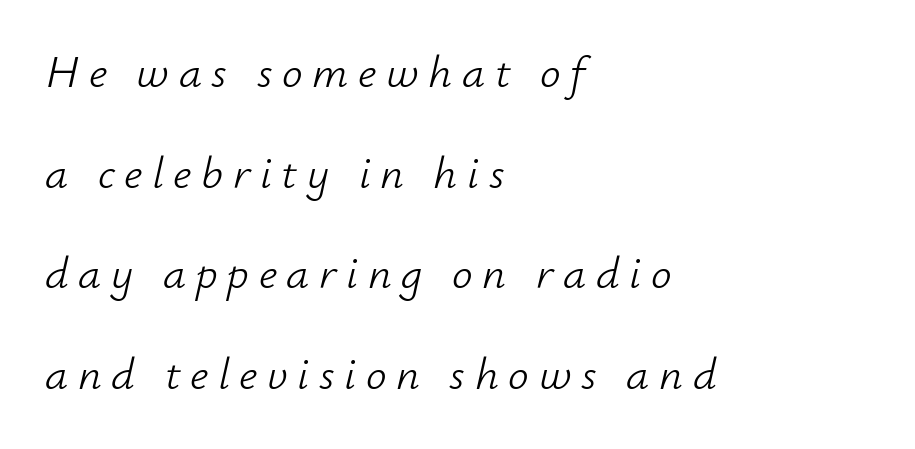
Q: Is the text bold? A: No.
Q: Is the text italic (slanted)? A: Yes, it leans right by about 12 degrees.
Q: Is the text underlined? A: No.
Q: How is the paragraph aligned? A: Left-aligned.
Q: Is the spacing between letters normal or unusually wide? A: Unusually wide.
Q: Is the spacing between lines tight, normal or loose? A: Loose.
Q: Width (condensed, normal, or wide)? A: Normal.
Q: Stroke contrast? A: Low.
Q: x-height? A: Small.
Q: Monospaced? A: No.
